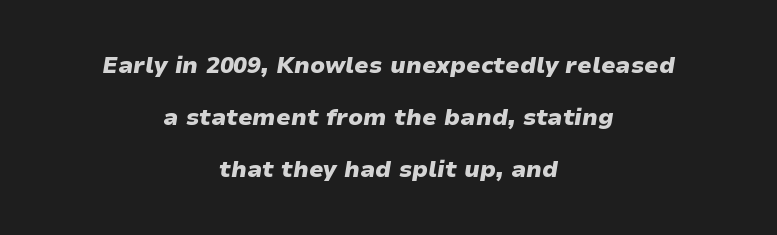
Layout note: lines centered. The typography opts for an oblique posture over an upright one. Inter-character spacing is left at the font's built-in metrics. Has an underline been added? It has not.
